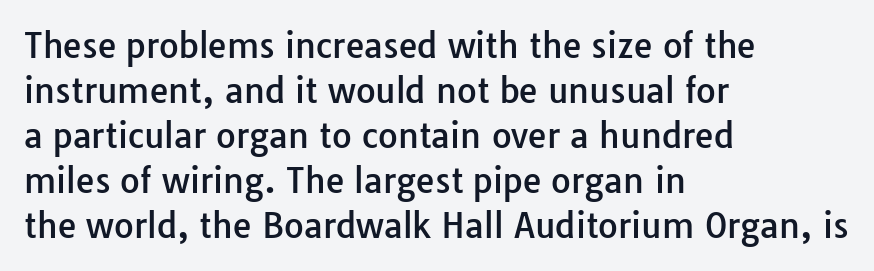
The image shows 34 px sans-serif type, upright; set left-aligned, normal line spacing (1.32x), normal letter spacing, not underlined; low stroke contrast and a medium x-height.
